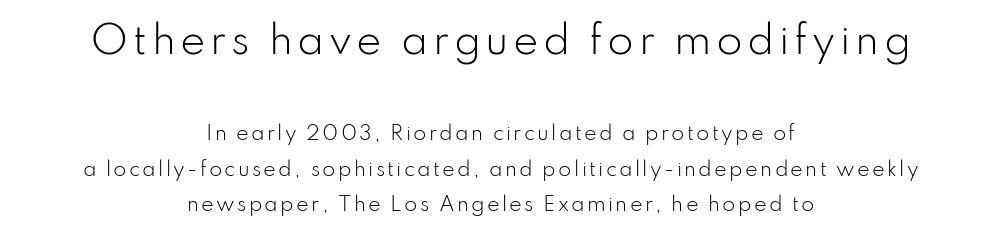
The image shows 38 px light sans-serif type, upright; set centered, line spacing 1.88x, not underlined; the first (top) block is 2.0x larger; low stroke contrast and a small x-height.
